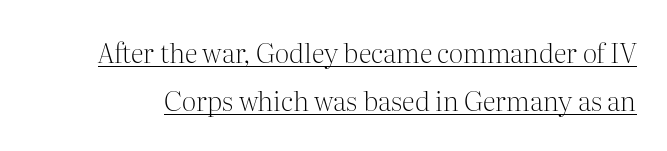
{"italic": "no", "bold": "no", "underline": "yes", "line_spacing_ratio": 1.77, "letter_spacing": "normal", "letter_spacing_em": 0.0, "glyph_px": 27}
